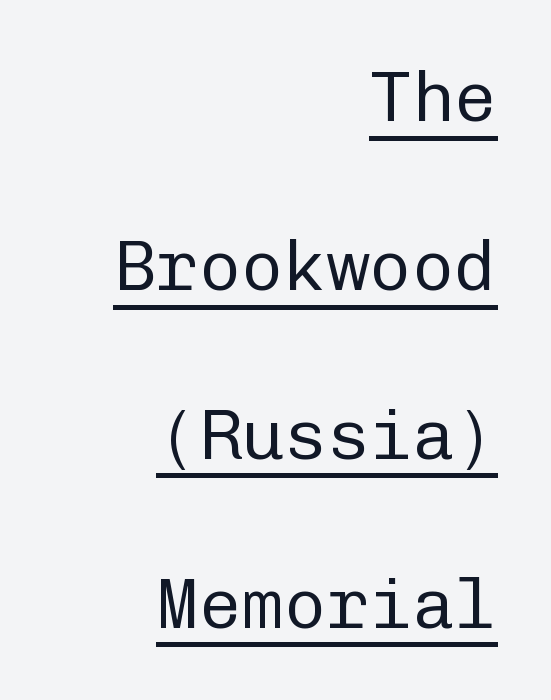
{"serif": "no", "italic": "no", "bold": "no", "weight": "regular", "width": "normal", "stroke_contrast": "low", "x_height": "medium", "monospaced": "yes", "underline": "yes", "align": "right", "line_spacing": "loose", "line_spacing_ratio": 2.38, "letter_spacing": "normal", "letter_spacing_em": 0.0, "glyph_px": 71}
